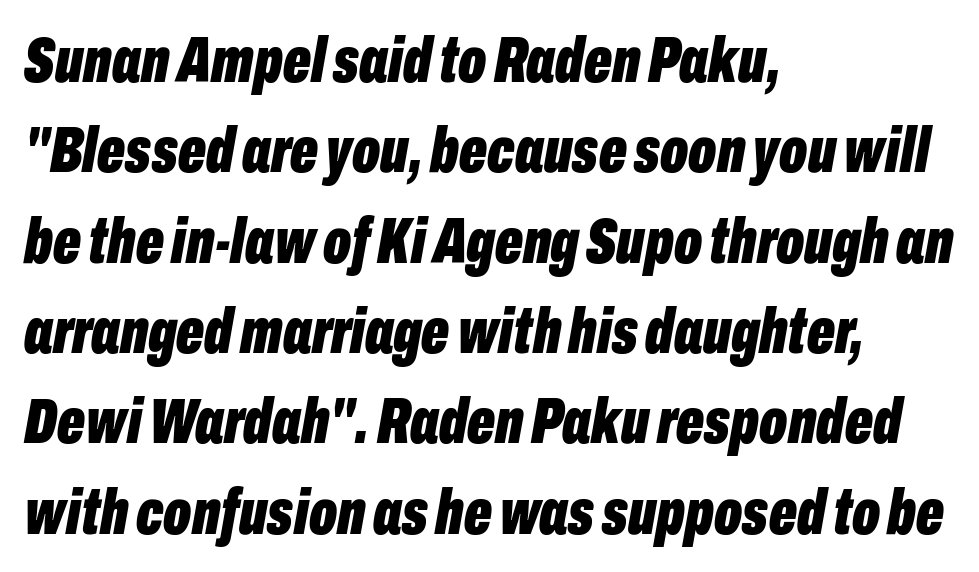
{"italic": "yes", "lean": "right", "slant_degrees": 10, "bold": "yes", "weight": "bold", "width": "condensed", "stroke_contrast": "low", "x_height": "medium", "monospaced": "no", "underline": "no", "align": "left", "line_spacing": "normal", "line_spacing_ratio": 1.39, "letter_spacing": "normal", "letter_spacing_em": 0.0, "glyph_px": 65}
